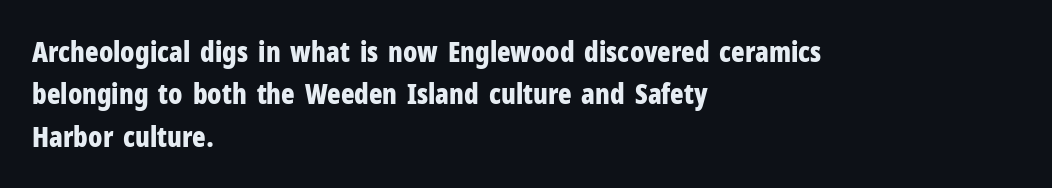
Q: Is the text bold? A: Yes.
Q: Is the text italic (slanted)? A: No, it is upright.
Q: Is the typeface a serif or a sans-serif typeface? A: Sans-serif.
Q: Is the text underlined? A: No.
Q: How is the paragraph aligned? A: Left-aligned.
Q: Is the spacing between letters normal or unusually wide? A: Normal.
Q: Is the spacing between lines tight, normal or loose? A: Normal.
Q: Width (condensed, normal, or wide)? A: Condensed.
Q: Stroke contrast? A: Low.
Q: x-height? A: Medium.
Q: Monospaced? A: No.
